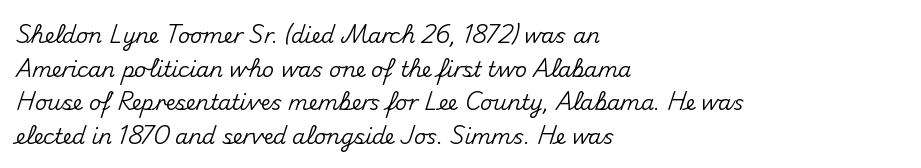
{"underline": "no", "align": "left", "line_spacing": "normal", "line_spacing_ratio": 1.6, "letter_spacing": "normal", "letter_spacing_em": 0.0, "glyph_px": 21}
